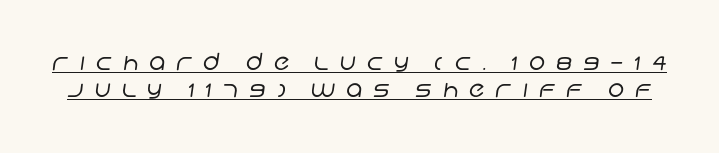
The image shows 23 px text type; set line spacing 1.17x, unusually wide letter spacing (+0.47 em), underlined.
